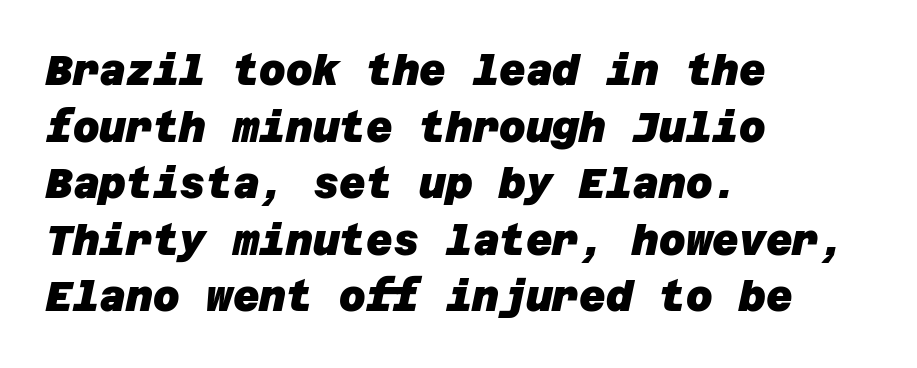
{"serif": "no", "bold": "yes", "weight": "heavy", "width": "normal", "stroke_contrast": "low", "x_height": "large", "underline": "no", "align": "left", "line_spacing": "normal", "line_spacing_ratio": 1.38, "letter_spacing": "normal", "letter_spacing_em": 0.0, "glyph_px": 41}
